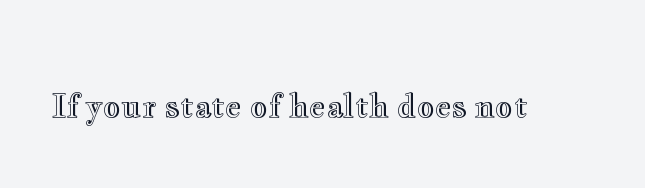
The letters stand upright; this is a roman face. No extra tracking has been applied to these lines. Character widths vary here, with narrow letters taking less room than wide ones. The glyphs are unaccompanied by any horizontal stroke below them.
